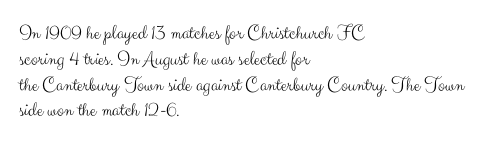
{"bold": "no", "underline": "no", "align": "left", "line_spacing_ratio": 1.23, "letter_spacing": "normal", "letter_spacing_em": 0.0, "glyph_px": 21}
